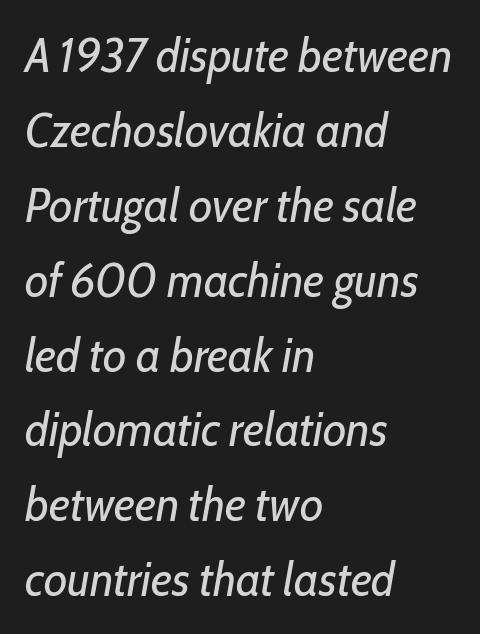
The leading is moderate, giving the passage an even texture. A quiet, ordinary-to-light weight characterises the typeface. The passage shown is typed in a proportional face where columns would drift. No word sits above an underline. There is no visible air inserted between adjacent glyphs. Quick note: italic.
